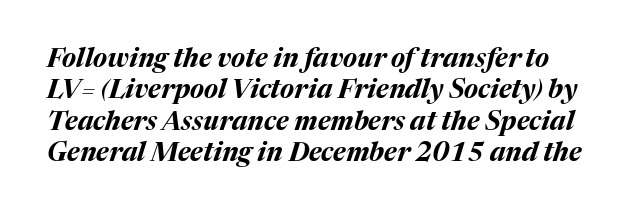
The image shows 26 px bold type, italic (leaning right); set line spacing 1.21x, normal letter spacing, not underlined.
